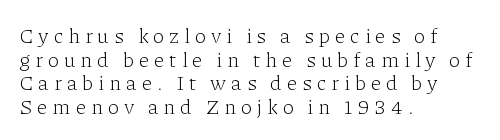
Q: Is the text bold? A: No.
Q: Is the text italic (slanted)? A: No, it is upright.
Q: Is the text underlined? A: No.
Q: How is the paragraph aligned? A: Left-aligned.
Q: Is the spacing between letters normal or unusually wide? A: Unusually wide.
Q: Is the spacing between lines tight, normal or loose? A: Tight.
